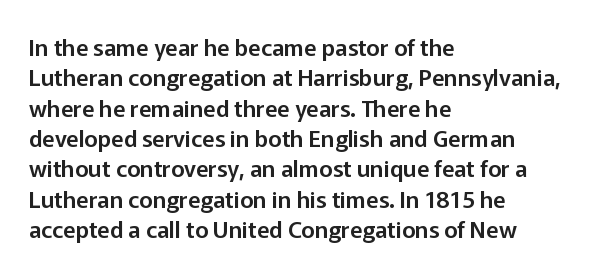
{"italic": "no", "underline": "no", "align": "left", "line_spacing": "normal", "line_spacing_ratio": 1.32, "letter_spacing": "normal", "letter_spacing_em": 0.0, "glyph_px": 23}
